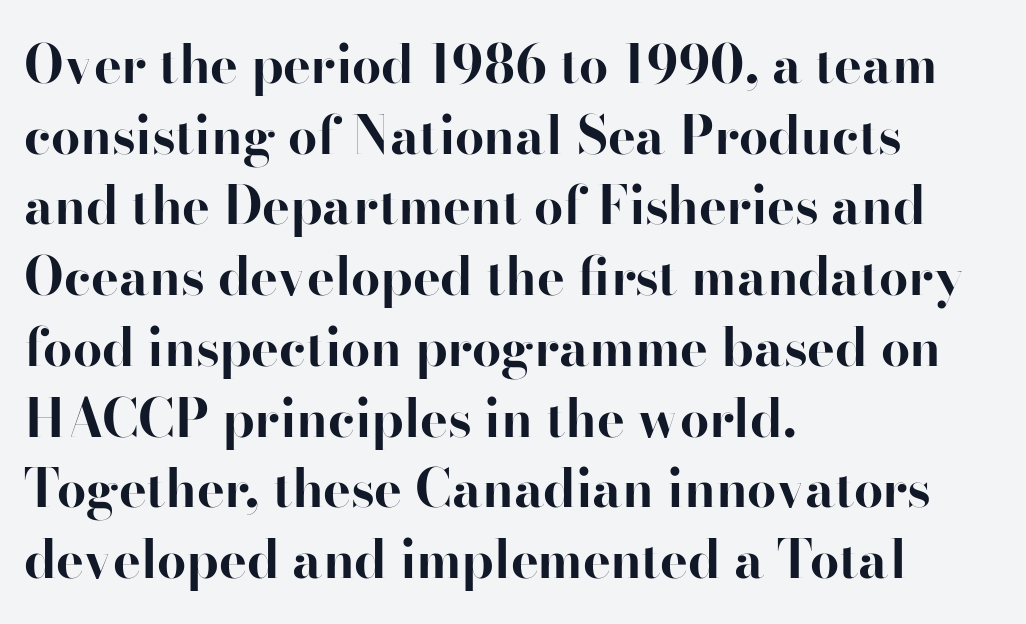
{"serif": "yes", "italic": "no", "bold": "yes", "weight": "bold", "width": "normal", "stroke_contrast": "high", "x_height": "small", "monospaced": "no", "underline": "no", "align": "left", "line_spacing": "normal", "line_spacing_ratio": 1.36, "letter_spacing": "normal", "letter_spacing_em": 0.0, "glyph_px": 52}
